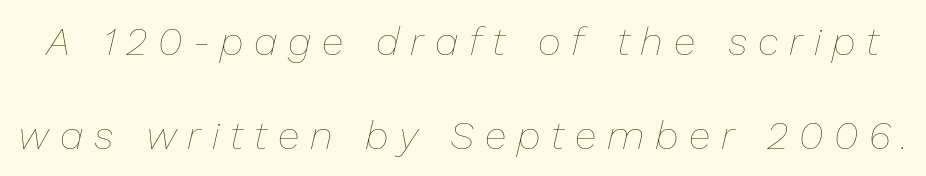
Q: Is the text bold? A: No.
Q: Is the text italic (slanted)? A: Yes, it leans right by about 13 degrees.
Q: Is the text underlined? A: No.
Q: Is the spacing between letters normal or unusually wide? A: Unusually wide.
Q: Is the spacing between lines tight, normal or loose? A: Loose.
Q: Width (condensed, normal, or wide)? A: Normal.
Q: Stroke contrast? A: Low.
Q: x-height? A: Medium.
Q: Monospaced? A: No.
